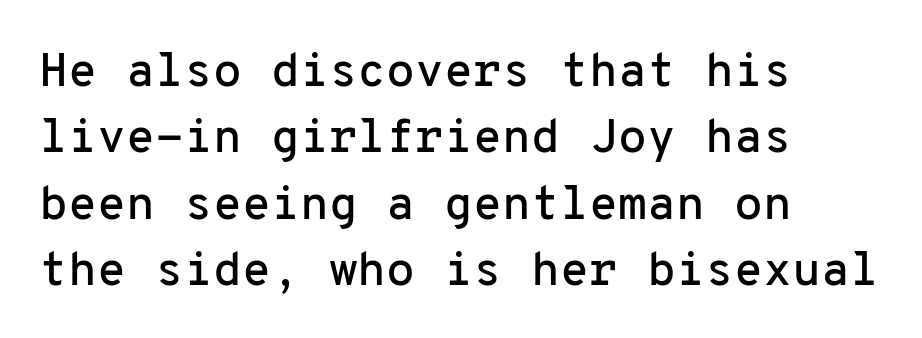
Q: Is the text italic (slanted)? A: No, it is upright.
Q: Is the typeface a serif or a sans-serif typeface? A: Sans-serif.
Q: Is the text underlined? A: No.
Q: How is the paragraph aligned? A: Left-aligned.
Q: Is the spacing between letters normal or unusually wide? A: Normal.
Q: Is the spacing between lines tight, normal or loose? A: Normal.
Q: Width (condensed, normal, or wide)? A: Normal.
Q: Stroke contrast? A: Low.
Q: x-height? A: Medium.
Q: Monospaced? A: Yes.
